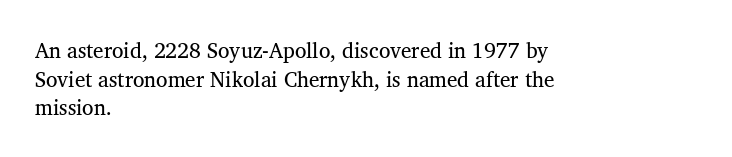
The designer left line spacing at the default. A typesetter would call this zero additional tracking. Nothing heavy about these letters — not bold at all. The passage is arranged the way most books set body copy — flush left.
